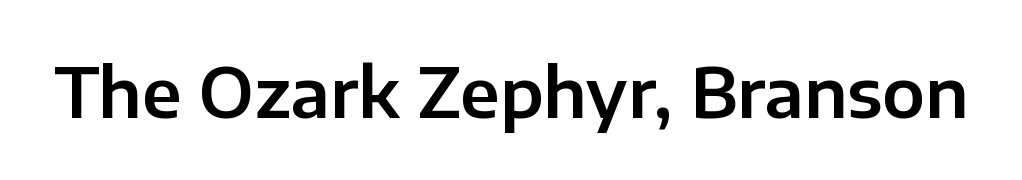
The image shows 68 px sans-serif type, upright; set normal letter spacing, not underlined; low stroke contrast and a medium x-height.
